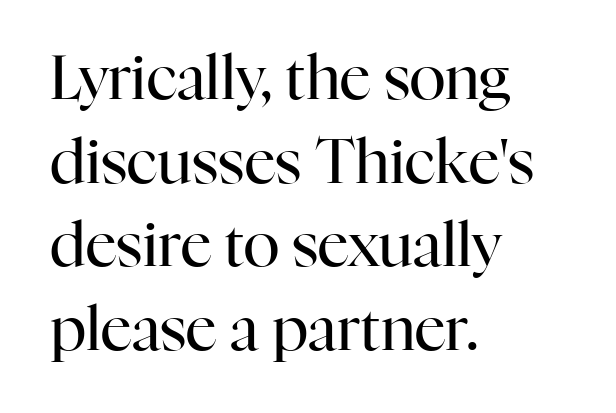
{"serif": "yes", "italic": "no", "bold": "no", "weight": "regular", "width": "normal", "stroke_contrast": "high", "x_height": "medium", "monospaced": "no", "underline": "no", "align": "left", "line_spacing": "normal", "line_spacing_ratio": 1.37, "letter_spacing": "normal", "letter_spacing_em": 0.0, "glyph_px": 61}
